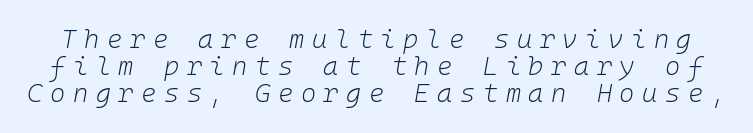
The image shows 26 px text type, italic (leaning right); set tight line spacing (1.04x), unusually wide letter spacing (+0.29 em), not underlined.
